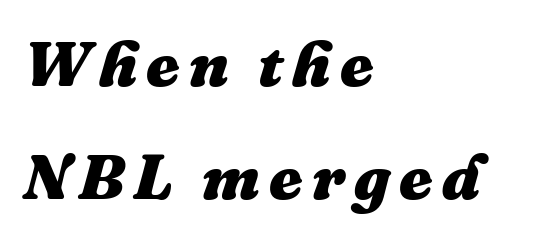
{"italic": "yes", "lean": "right", "slant_degrees": 16, "bold": "yes", "weight": "heavy", "width": "normal", "stroke_contrast": "medium", "x_height": "medium", "monospaced": "no", "underline": "no", "align": "left", "line_spacing_ratio": 1.77, "glyph_px": 64}
